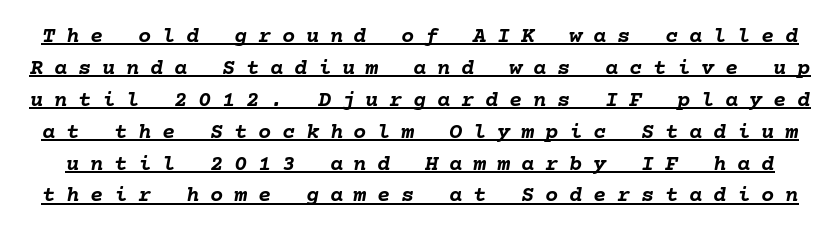
{"italic": "yes", "lean": "right", "slant_degrees": 10, "bold": "yes", "underline": "yes", "line_spacing": "normal", "line_spacing_ratio": 1.45, "letter_spacing": "wide", "letter_spacing_em": 0.49, "glyph_px": 22}
